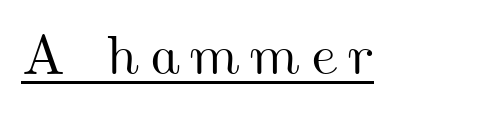
This rendering features underlined lettering. Varying glyph widths throughout — classic text-font behaviour.
